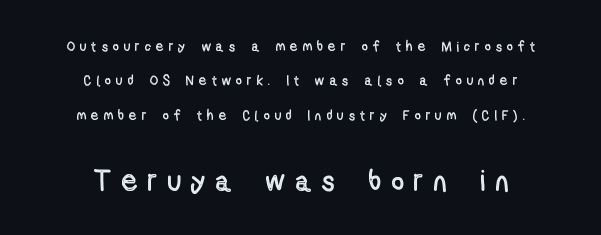
{"italic": "no", "width": "condensed", "x_height": "medium", "monospaced": "no", "underline": "no", "align": "center", "line_spacing": "loose", "line_spacing_ratio": 2.46, "letter_spacing": "wide", "letter_spacing_em": 0.39, "larger_block": "second", "size_ratio": 2.07, "glyph_px": 29}
